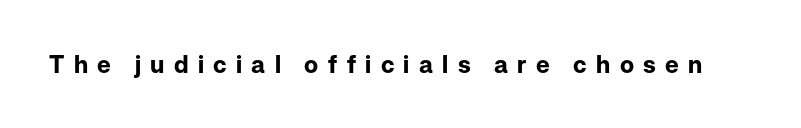
The lettering holds an erect, upright posture throughout. The foot of each line stays bare and open. Typographic density is high because the face is bold. The type is letterspaced generously, with wide tracking.
